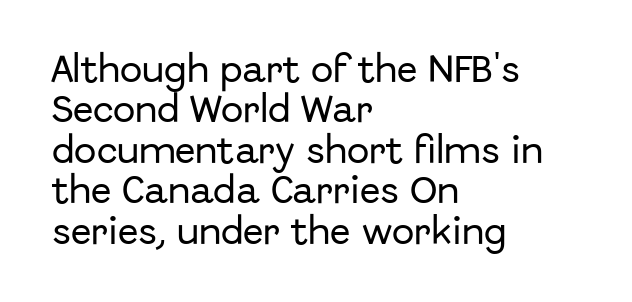
Q: Is the text italic (slanted)? A: No, it is upright.
Q: Is the typeface a serif or a sans-serif typeface? A: Sans-serif.
Q: Is the text underlined? A: No.
Q: How is the paragraph aligned? A: Left-aligned.
Q: Is the spacing between letters normal or unusually wide? A: Normal.
Q: Is the spacing between lines tight, normal or loose? A: Normal.
Q: Width (condensed, normal, or wide)? A: Normal.
Q: Stroke contrast? A: Low.
Q: x-height? A: Medium.
Q: Monospaced? A: No.
